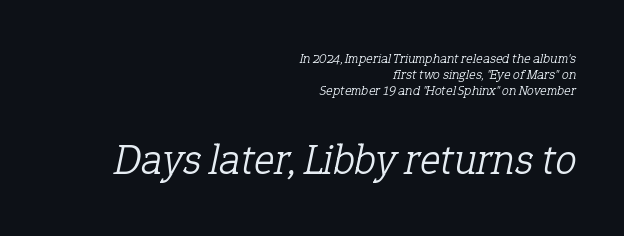
Examine the stroke ends and you'll spot serifs. Notice how the passage keeps a crisp vertical edge on the right only. The font's italic variant was chosen for this text. These glyphs show unthickened strokes, regular width or finer. The baseline area is clear.
